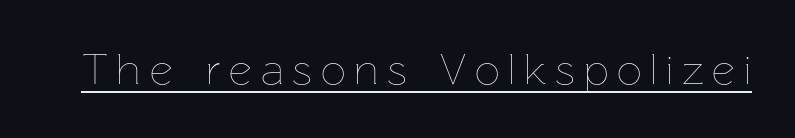
{"italic": "no", "bold": "no", "weight": "thin", "width": "normal", "stroke_contrast": "low", "x_height": "medium", "monospaced": "no", "underline": "yes", "letter_spacing": "wide", "letter_spacing_em": 0.2, "glyph_px": 44}
